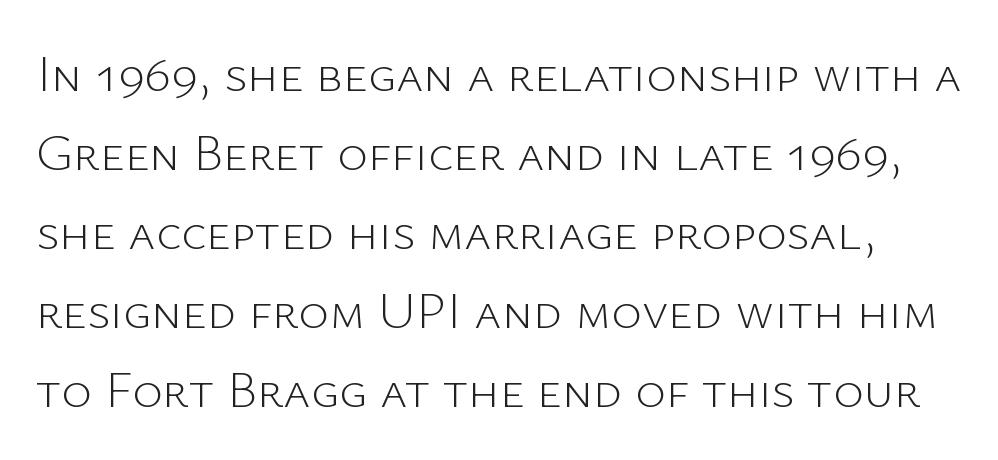
Whoever set this chose a conventional vertical rhythm. There is no visible air inserted between adjacent glyphs. Tall strokes in this sample are plumb rather than angled. Varying glyph widths throughout — classic text-font behaviour. Compared with a typical body face, this is equally light or lighter still.
